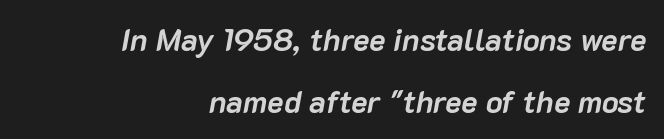
{"italic": "yes", "lean": "right", "slant_degrees": 10, "bold": "yes", "weight": "semibold", "width": "normal", "stroke_contrast": "low", "x_height": "medium", "monospaced": "no", "underline": "no", "align": "right", "line_spacing": "loose", "line_spacing_ratio": 2.0, "letter_spacing": "normal", "letter_spacing_em": 0.0, "glyph_px": 31}
